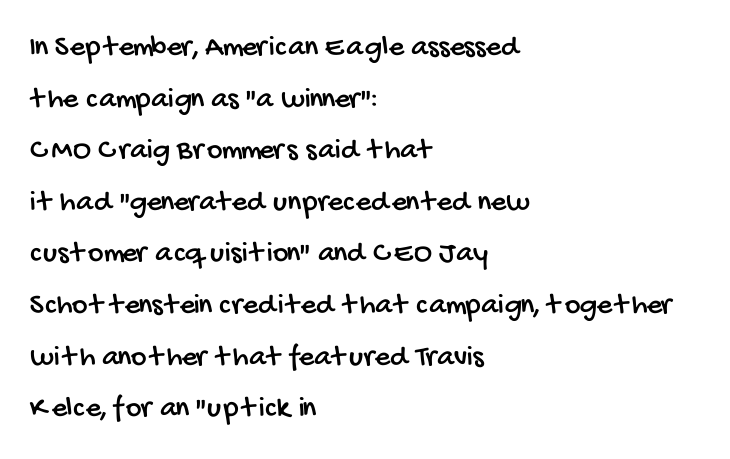
{"serif": "no", "width": "condensed", "stroke_contrast": "low", "x_height": "large", "monospaced": "no", "underline": "no", "align": "left", "line_spacing_ratio": 1.72, "letter_spacing": "normal", "letter_spacing_em": 0.0, "glyph_px": 30}
